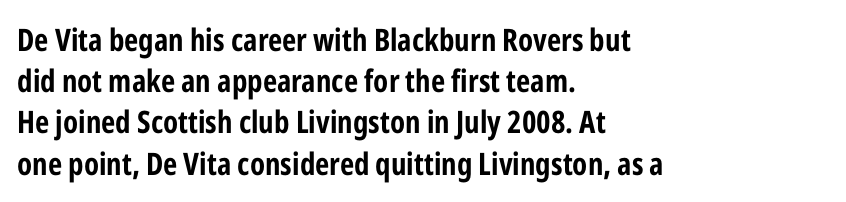
The setting favours the left margin, as ordinary paragraphs usually do. Observe the absence of serifs on each vertical stroke in this sample. You could call the tracking neutral — neither tight nor loose. Honestly, there is no underline to notice here at all.
